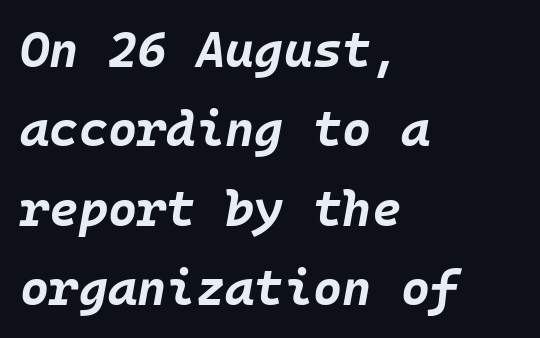
{"italic": "yes", "lean": "right", "slant_degrees": 10, "bold": "yes", "weight": "bold", "width": "normal", "stroke_contrast": "low", "x_height": "large", "underline": "no", "align": "left", "line_spacing": "normal", "line_spacing_ratio": 1.59, "letter_spacing": "normal", "letter_spacing_em": 0.0, "glyph_px": 50}
